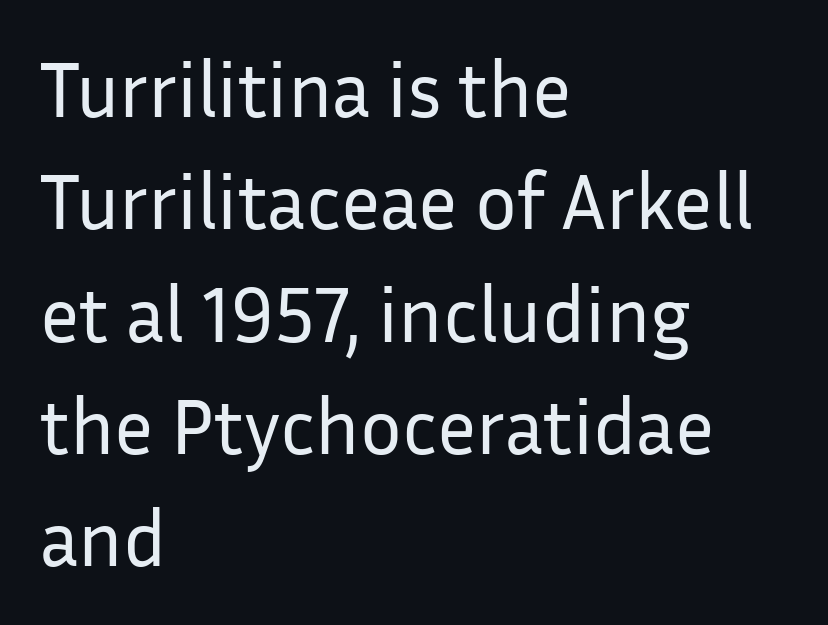
Q: Is the text bold? A: No.
Q: Is the text italic (slanted)? A: No, it is upright.
Q: Is the typeface a serif or a sans-serif typeface? A: Sans-serif.
Q: Is the text underlined? A: No.
Q: How is the paragraph aligned? A: Left-aligned.
Q: Is the spacing between letters normal or unusually wide? A: Normal.
Q: Is the spacing between lines tight, normal or loose? A: Normal.
Q: Width (condensed, normal, or wide)? A: Normal.
Q: Stroke contrast? A: Low.
Q: x-height? A: Medium.
Q: Monospaced? A: No.
